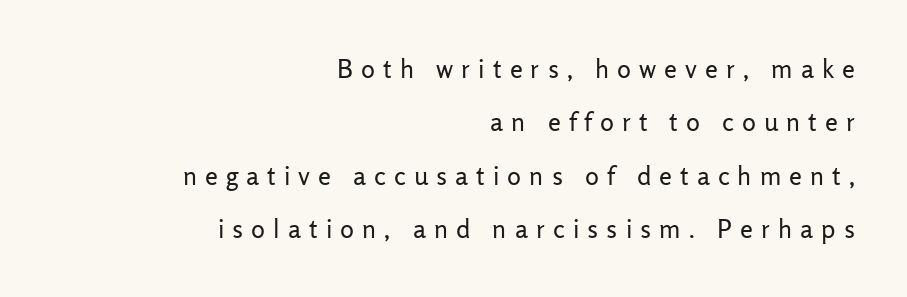
A typesetter would call this heavily tracked-out type. No chunkiness to these letters — they're not bold. Leading: increased. The rag falls on the left side of this text block. Style check: upright. Any mark beneath the type? The region is blank.
